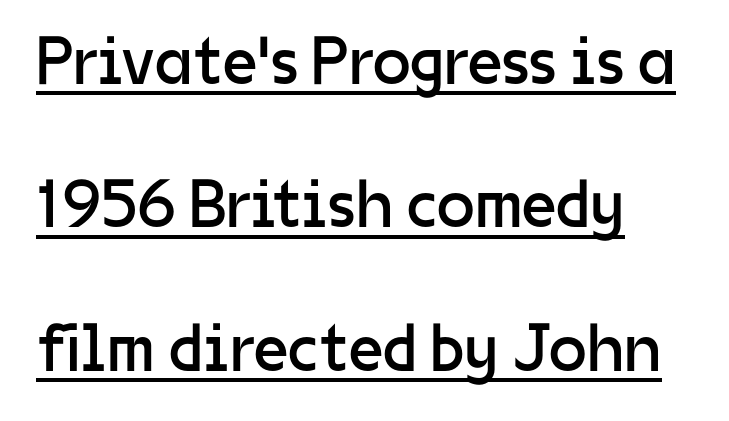
Q: Is the text bold? A: No.
Q: Is the text italic (slanted)? A: No, it is upright.
Q: Is the typeface a serif or a sans-serif typeface? A: Sans-serif.
Q: Is the text underlined? A: Yes.
Q: How is the paragraph aligned? A: Left-aligned.
Q: Is the spacing between letters normal or unusually wide? A: Normal.
Q: Is the spacing between lines tight, normal or loose? A: Loose.
Q: Width (condensed, normal, or wide)? A: Normal.
Q: Stroke contrast? A: Low.
Q: x-height? A: Medium.
Q: Monospaced? A: No.
